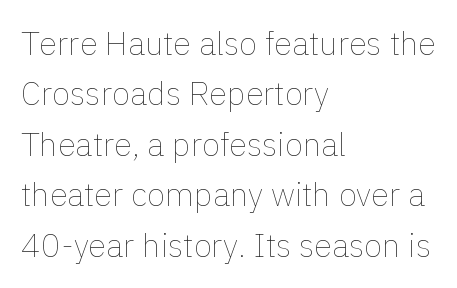
Q: Is the text bold? A: No.
Q: Is the text italic (slanted)? A: No, it is upright.
Q: Is the text underlined? A: No.
Q: How is the paragraph aligned? A: Left-aligned.
Q: Is the spacing between letters normal or unusually wide? A: Normal.
Q: Is the spacing between lines tight, normal or loose? A: Normal.
Q: Width (condensed, normal, or wide)? A: Normal.
Q: x-height? A: Medium.
Q: Monospaced? A: No.
